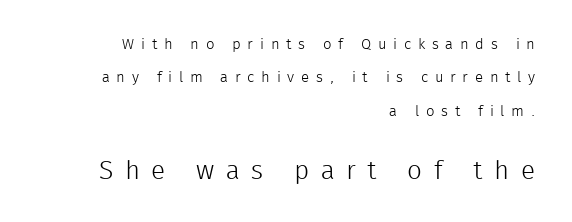
Q: Is the text bold? A: No.
Q: Is the text italic (slanted)? A: No, it is upright.
Q: Is the text underlined? A: No.
Q: How is the paragraph aligned? A: Right-aligned.
Q: Is the spacing between letters normal or unusually wide? A: Unusually wide.
Q: Is the spacing between lines tight, normal or loose? A: Loose.
Q: Which block of text is set in a larger size, the first (top) or the second (bottom)? A: The second (bottom) one.
